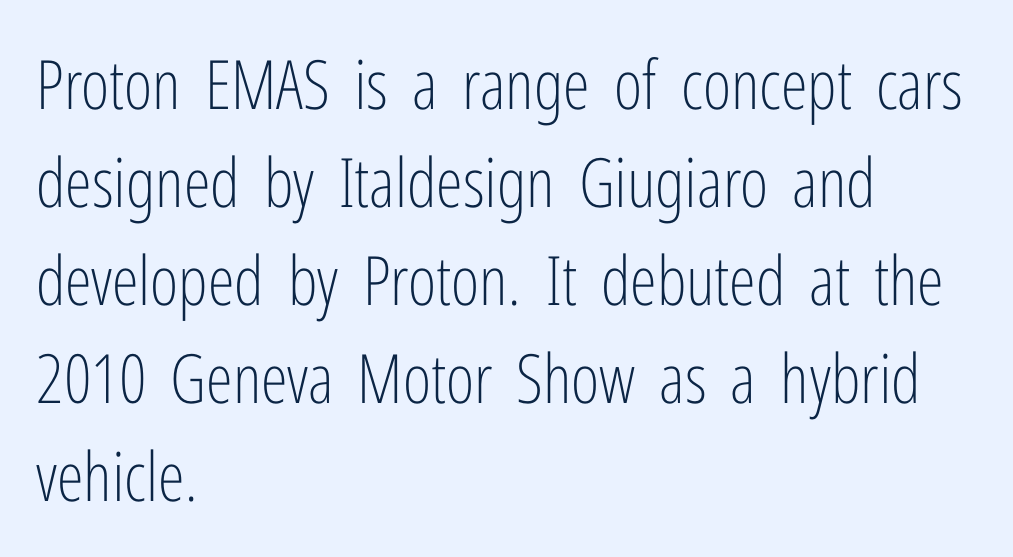
The image shows 68 px light, condensed sans-serif type, upright; set left-aligned, normal line spacing (1.44x), normal letter spacing, not underlined; low stroke contrast and a medium x-height.
